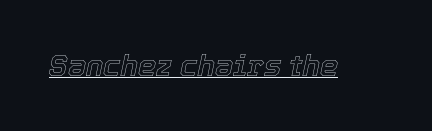
{"italic": "yes", "lean": "right", "slant_degrees": 12, "width": "normal", "x_height": "medium", "monospaced": "no", "underline": "yes", "letter_spacing": "normal", "letter_spacing_em": 0.0, "glyph_px": 29}
